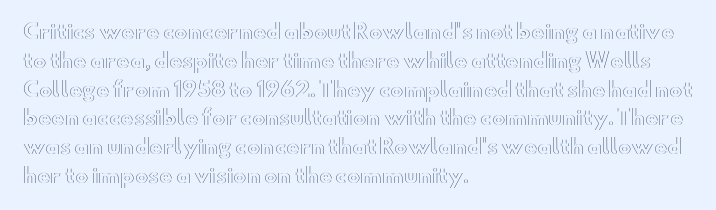
Default kerning and tracking; the words read as compact shapes. The type sits square on the baseline with zero lean. How would I describe the line gaps? Plain and ordinary. The zone under the glyphs is completely vacant. The lines are quadded left.
